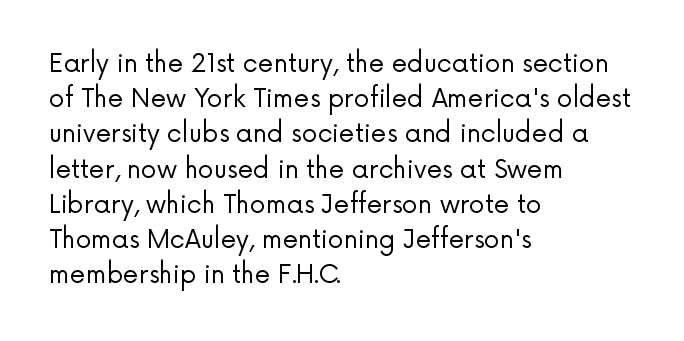
Q: Is the text bold? A: No.
Q: Is the text italic (slanted)? A: No, it is upright.
Q: Is the text underlined? A: No.
Q: How is the paragraph aligned? A: Left-aligned.
Q: Is the spacing between letters normal or unusually wide? A: Normal.
Q: Is the spacing between lines tight, normal or loose? A: Normal.
